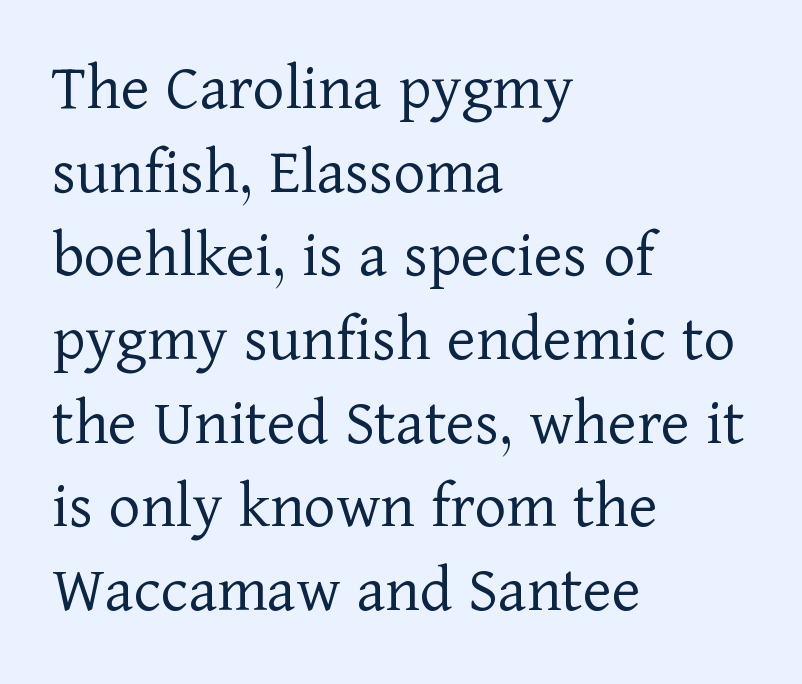
The image shows 68 px light serif type, upright; set left-aligned, line spacing 1.23x, normal letter spacing, not underlined; low stroke contrast and a medium x-height.
